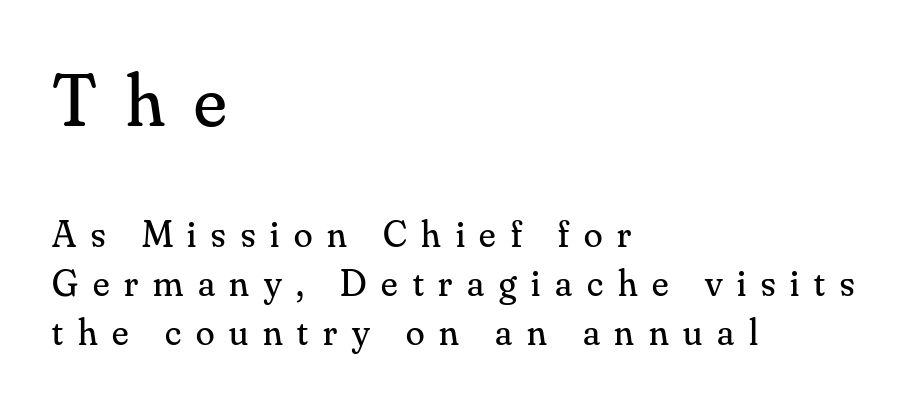
Look at the bottom of the vertical strokes: they flare into serifs here. Rendered with straight, roman letterforms. The vertical gap from one line to the next is medium. The specimen omits any rule beneath the text block's lines. There is plenty of visible air inserted between adjacent glyphs. Which chunk is bigger? The first one — the top block dwarfs the bottom.
